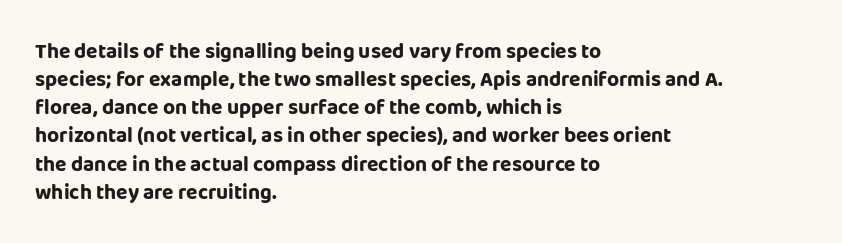
Q: Is the text bold? A: Yes.
Q: Is the text italic (slanted)? A: No, it is upright.
Q: Is the text underlined? A: No.
Q: How is the paragraph aligned? A: Left-aligned.
Q: Is the spacing between letters normal or unusually wide? A: Normal.
Q: Is the spacing between lines tight, normal or loose? A: Normal.
